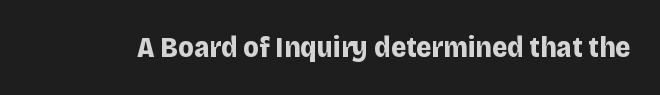
Underlining? Definitely not there. This rendering employs a face without finishing strokes, i.e., a sans-serif. These words are printed bold, with thick strokes throughout. Tracking here is standard; glyphs follow each other at the usual distance. A typesetter would call this proportional, since set widths differ per character. Nope, not italic — everything's standing straight.
